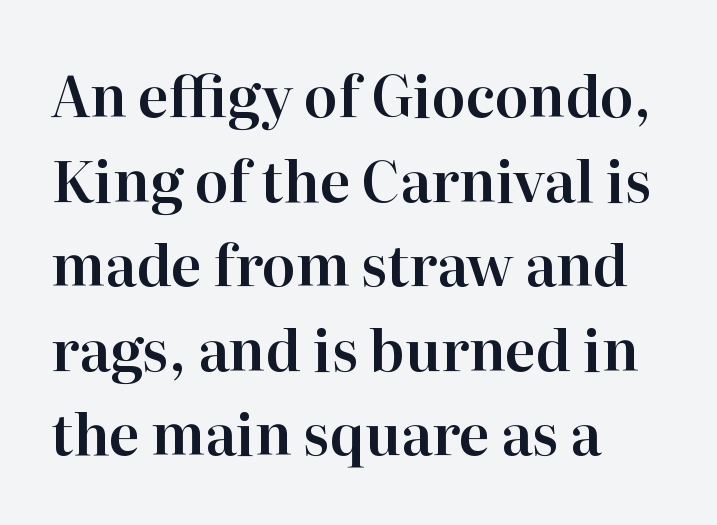
{"serif": "yes", "italic": "no", "width": "normal", "stroke_contrast": "high", "x_height": "medium", "monospaced": "no", "underline": "no", "align": "left", "line_spacing": "normal", "line_spacing_ratio": 1.51, "letter_spacing": "normal", "letter_spacing_em": 0.0, "glyph_px": 56}
